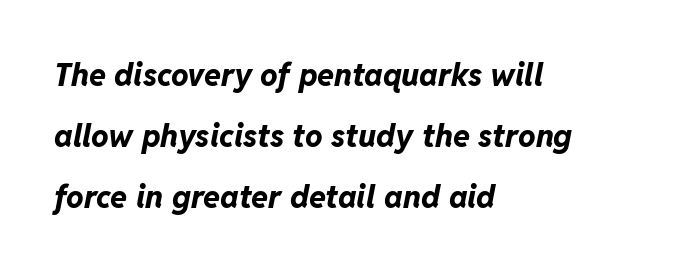
Q: Is the text bold? A: Yes.
Q: Is the text italic (slanted)? A: Yes, it leans right by about 11 degrees.
Q: Is the text underlined? A: No.
Q: How is the paragraph aligned? A: Left-aligned.
Q: Is the spacing between letters normal or unusually wide? A: Normal.
Q: Is the spacing between lines tight, normal or loose? A: Loose.
Q: Width (condensed, normal, or wide)? A: Normal.
Q: Stroke contrast? A: Low.
Q: x-height? A: Medium.
Q: Monospaced? A: No.
